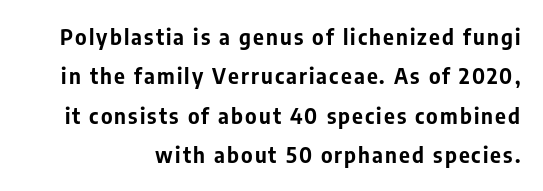
Q: Is the text bold? A: Yes.
Q: Is the text italic (slanted)? A: No, it is upright.
Q: Is the text underlined? A: No.
Q: How is the paragraph aligned? A: Right-aligned.
